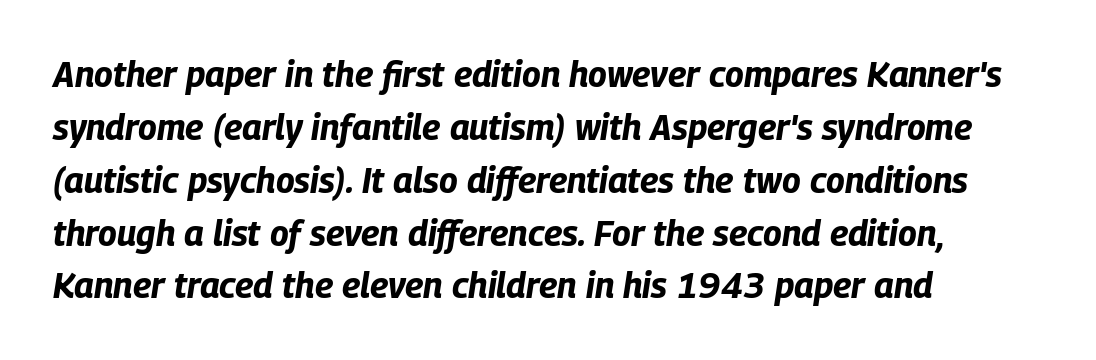
Baseline-to-baseline distance is the conventional proportion of letter height. Each letter keeps its own natural width here, so spacing adapts to shape. The face used here has the dense, thick strokes of a bold. In terms of letterspacing, this is plain default setting. This sample uses an oblique cut, with every glyph tilted off the vertical. The glyphs are unaccompanied by any horizontal stroke below them.
